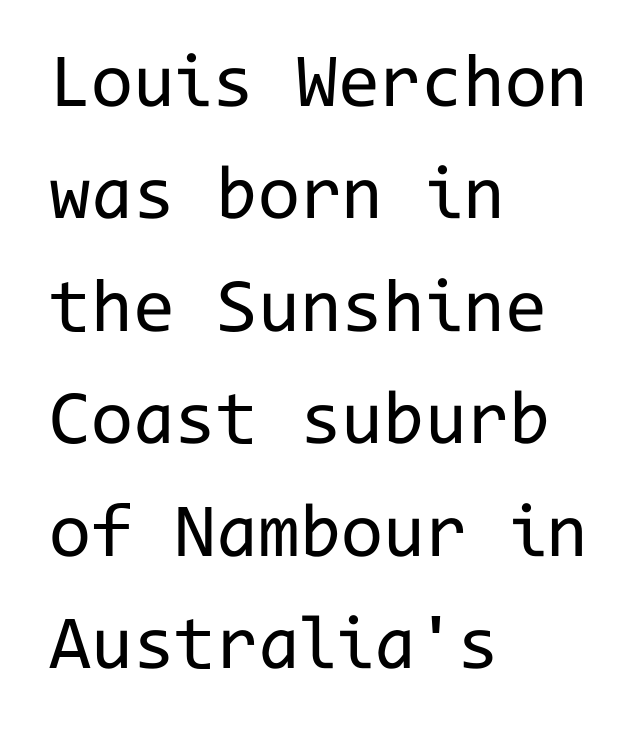
{"serif": "no", "italic": "no", "bold": "no", "weight": "regular", "width": "normal", "stroke_contrast": "low", "x_height": "medium", "monospaced": "yes", "underline": "no", "align": "left", "line_spacing": "normal", "line_spacing_ratio": 1.48, "letter_spacing": "normal", "letter_spacing_em": 0.0, "glyph_px": 76}
